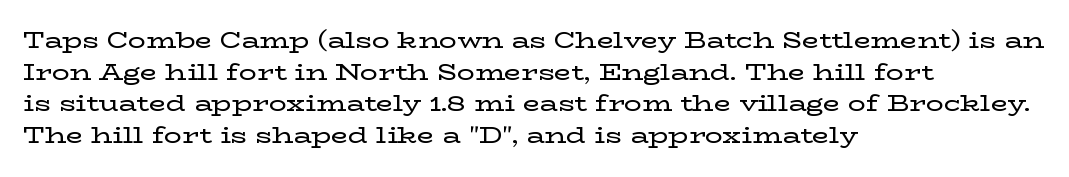
Ordinary non-slanted type is in use. Letter spacing: default. This sample is left-justified, so line endings fall wherever the words run out. Underline: absent. Successive baselines arrive at the customary interval.
